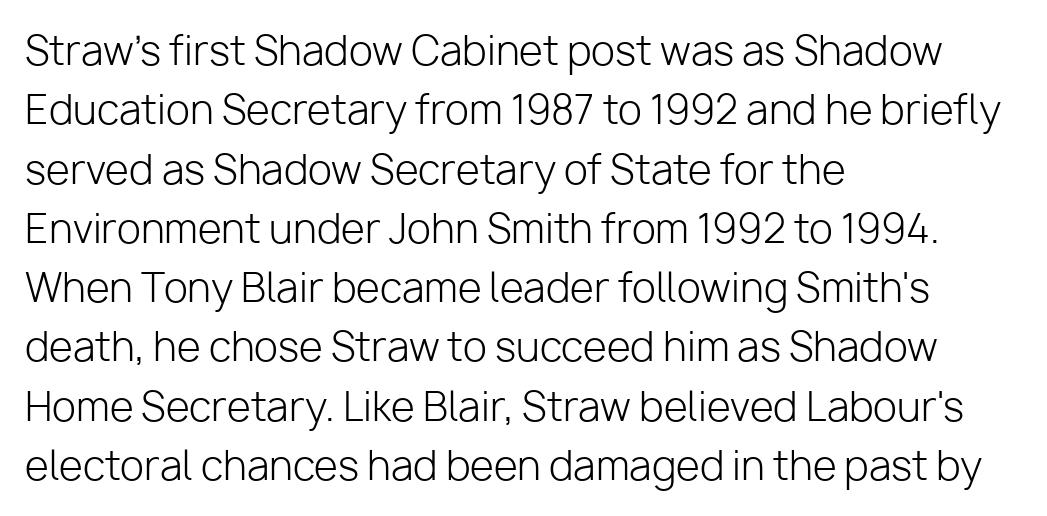
{"serif": "no", "italic": "no", "bold": "no", "weight": "light", "width": "normal", "stroke_contrast": "low", "x_height": "medium", "monospaced": "no", "underline": "no", "align": "left", "line_spacing": "normal", "line_spacing_ratio": 1.52, "letter_spacing": "normal", "letter_spacing_em": 0.0, "glyph_px": 39}
